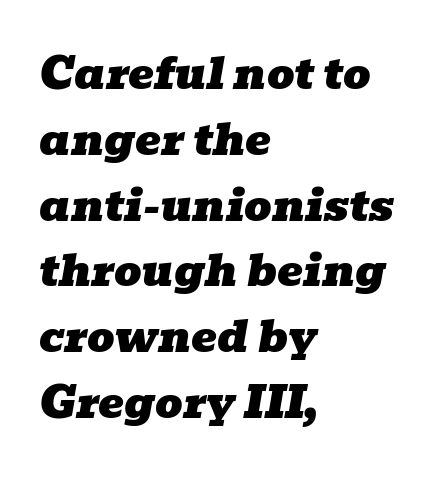
The image shows 43 px wide serif type, italic (leaning right); set left-aligned, normal line spacing (1.53x), normal letter spacing, not underlined; low stroke contrast and a medium x-height.
